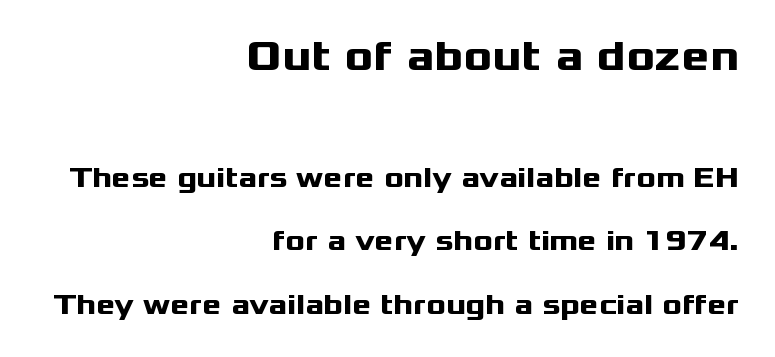
The image shows 43 px heavy, wide sans-serif type, upright; set right-aligned, loose line spacing (2.18x), normal letter spacing, not underlined; the first (top) block is 1.48x larger; medium stroke contrast and a medium x-height.
